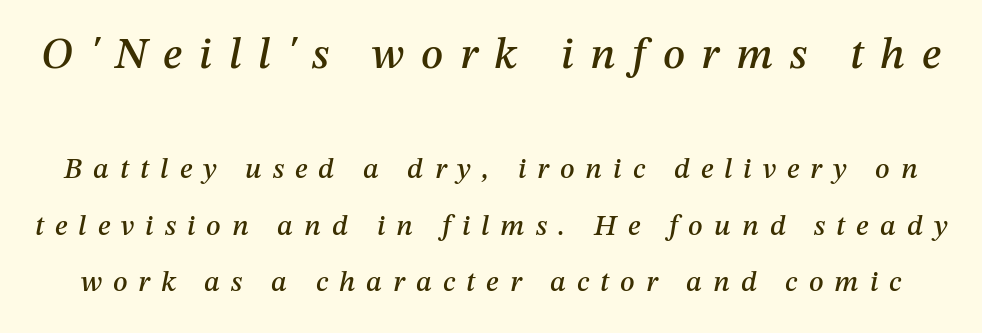
{"italic": "yes", "lean": "right", "slant_degrees": 12, "width": "normal", "stroke_contrast": "medium", "x_height": "medium", "monospaced": "no", "underline": "no", "line_spacing": "loose", "line_spacing_ratio": 1.95, "letter_spacing": "wide", "letter_spacing_em": 0.38, "larger_block": "first", "size_ratio": 1.52, "glyph_px": 44}
